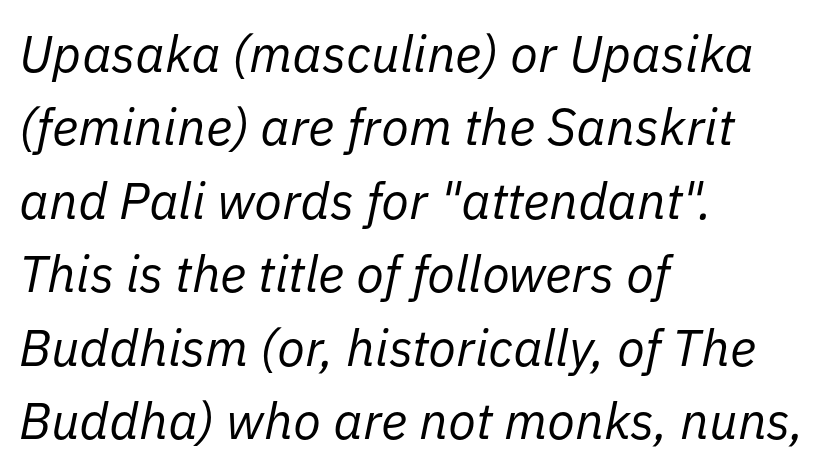
The lines sit at an ordinary, default distance from one another. This sample uses plain, unmodified letter spacing. The passage shown is typed in a proportional face where columns would drift. Italic? Definitely — the glyphs are oblique. Weight: regular or lighter.
